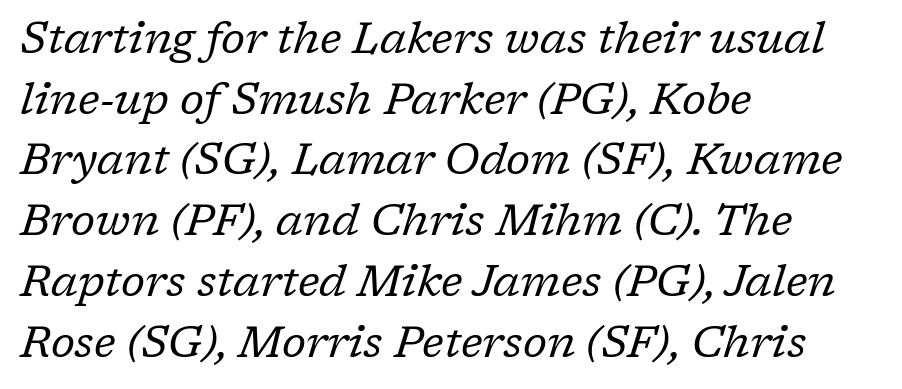
Q: Is the text bold? A: No.
Q: Is the text italic (slanted)? A: Yes, it leans right by about 17 degrees.
Q: Is the typeface a serif or a sans-serif typeface? A: Serif.
Q: Is the text underlined? A: No.
Q: How is the paragraph aligned? A: Left-aligned.
Q: Is the spacing between letters normal or unusually wide? A: Normal.
Q: Is the spacing between lines tight, normal or loose? A: Normal.
Q: Width (condensed, normal, or wide)? A: Normal.
Q: Stroke contrast? A: Low.
Q: x-height? A: Medium.
Q: Monospaced? A: No.
